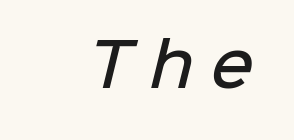
The image shows 59 px semibold sans-serif type; set unusually wide letter spacing (+0.3 em), not underlined; low stroke contrast and a medium x-height.
